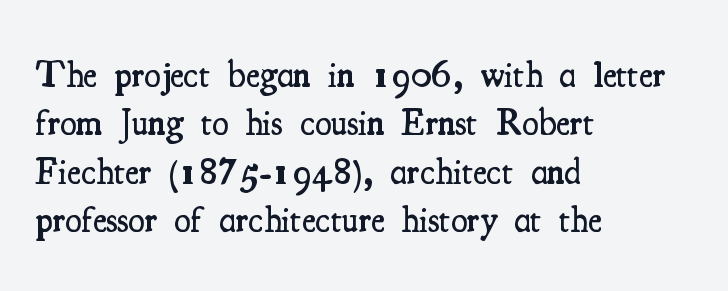
Q: Is the text bold? A: Semi-bold.
Q: Is the text italic (slanted)? A: No, it is upright.
Q: Is the typeface a serif or a sans-serif typeface? A: Serif.
Q: Is the text underlined? A: No.
Q: How is the paragraph aligned? A: Left-aligned.
Q: Is the spacing between letters normal or unusually wide? A: Normal.
Q: Is the spacing between lines tight, normal or loose? A: Normal.
Q: Width (condensed, normal, or wide)? A: Condensed.
Q: Stroke contrast? A: Medium.
Q: x-height? A: Small.
Q: Monospaced? A: No.
